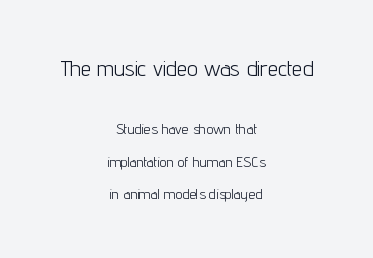
{"italic": "no", "bold": "no", "underline": "no", "align": "center", "line_spacing": "loose", "line_spacing_ratio": 2.31, "letter_spacing": "normal", "letter_spacing_em": 0.0, "larger_block": "first", "size_ratio": 1.5, "glyph_px": 21}
